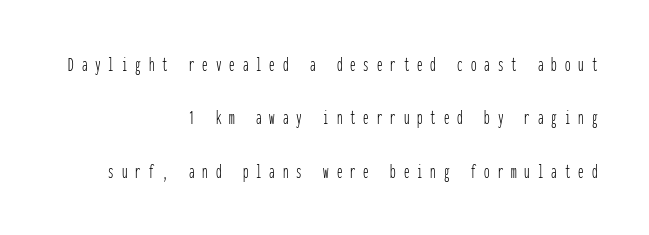
Students, observe: this is what heavily led, spacious text looks like. Tall strokes in this sample are plumb rather than angled. The compositor pushed each line to the right boundary. The tracking reads as deliberately expanded to a designer's eye.
